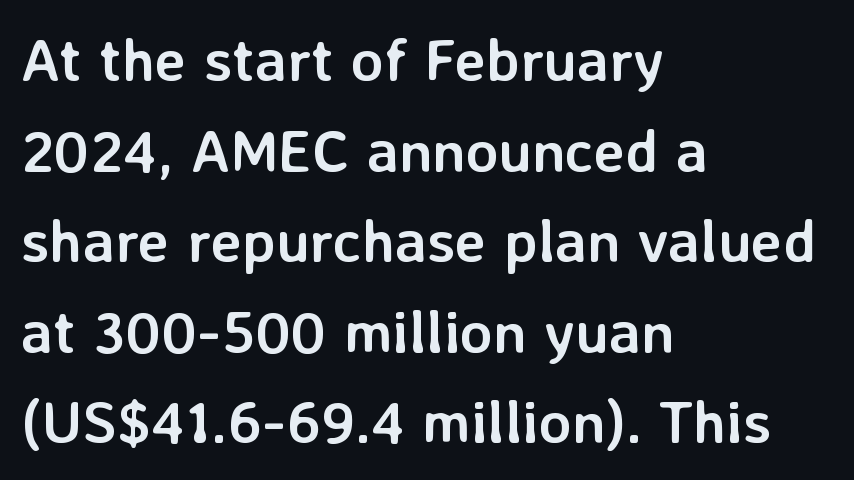
Q: Is the text bold? A: Yes.
Q: Is the text italic (slanted)? A: No, it is upright.
Q: Is the typeface a serif or a sans-serif typeface? A: Sans-serif.
Q: Is the text underlined? A: No.
Q: How is the paragraph aligned? A: Left-aligned.
Q: Is the spacing between letters normal or unusually wide? A: Normal.
Q: Is the spacing between lines tight, normal or loose? A: Normal.
Q: Width (condensed, normal, or wide)? A: Normal.
Q: Stroke contrast? A: Low.
Q: x-height? A: Medium.
Q: Monospaced? A: No.
